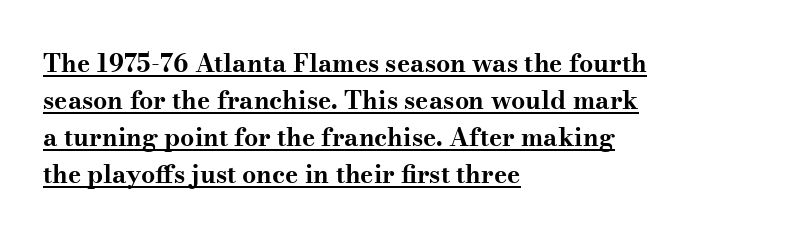
Q: Is the text bold? A: Yes.
Q: Is the text italic (slanted)? A: No, it is upright.
Q: Is the text underlined? A: Yes.
Q: How is the paragraph aligned? A: Left-aligned.
Q: Is the spacing between letters normal or unusually wide? A: Normal.
Q: Is the spacing between lines tight, normal or loose? A: Normal.
